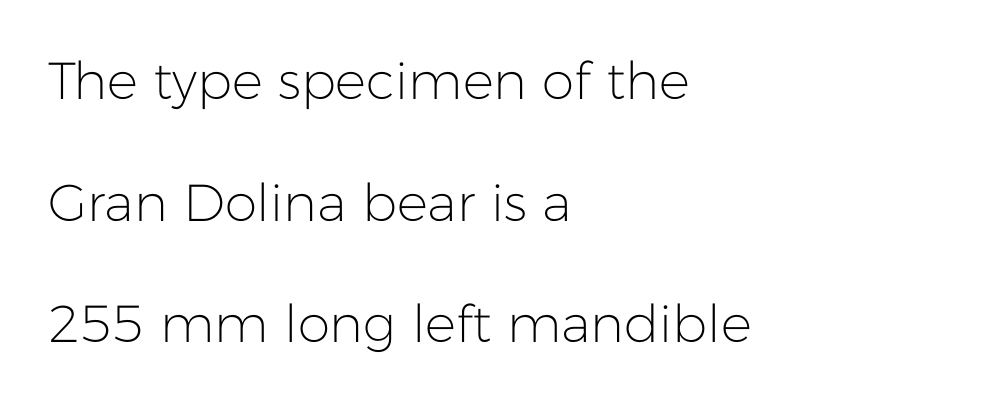
{"serif": "no", "italic": "no", "bold": "no", "weight": "light", "width": "normal", "stroke_contrast": "low", "x_height": "medium", "monospaced": "no", "underline": "no", "align": "left", "line_spacing": "loose", "line_spacing_ratio": 2.34, "letter_spacing": "normal", "letter_spacing_em": 0.0, "glyph_px": 52}
